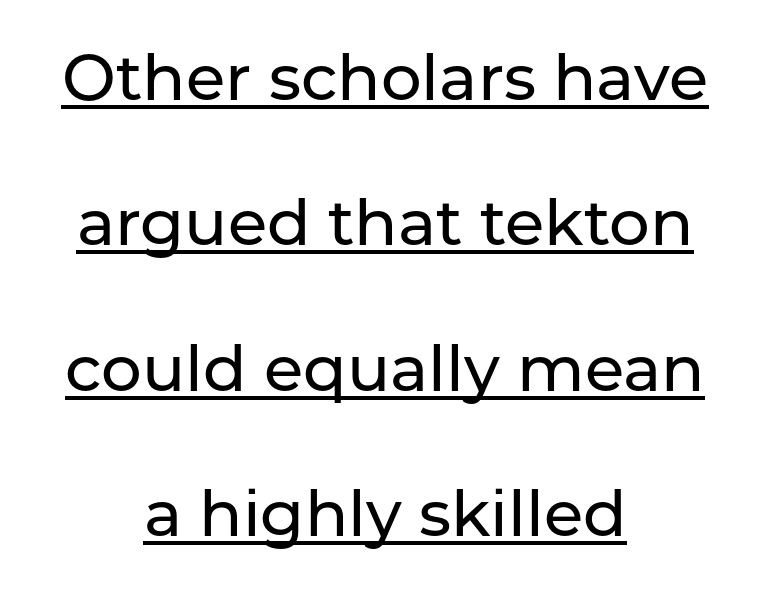
Q: Is the text italic (slanted)? A: No, it is upright.
Q: Is the typeface a serif or a sans-serif typeface? A: Sans-serif.
Q: Is the text underlined? A: Yes.
Q: How is the paragraph aligned? A: Centered.
Q: Is the spacing between letters normal or unusually wide? A: Normal.
Q: Is the spacing between lines tight, normal or loose? A: Loose.
Q: Width (condensed, normal, or wide)? A: Normal.
Q: Stroke contrast? A: Low.
Q: x-height? A: Medium.
Q: Monospaced? A: No.
